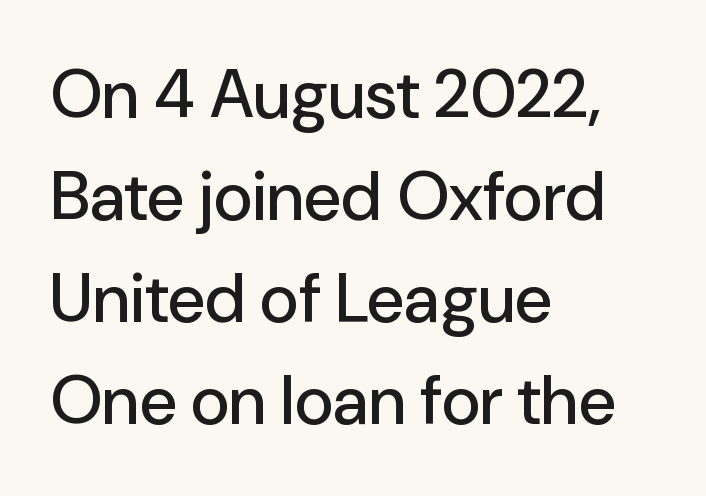
Q: Is the text italic (slanted)? A: No, it is upright.
Q: Is the typeface a serif or a sans-serif typeface? A: Sans-serif.
Q: Is the text underlined? A: No.
Q: How is the paragraph aligned? A: Left-aligned.
Q: Is the spacing between letters normal or unusually wide? A: Normal.
Q: Is the spacing between lines tight, normal or loose? A: Normal.
Q: Width (condensed, normal, or wide)? A: Normal.
Q: Stroke contrast? A: Low.
Q: x-height? A: Medium.
Q: Monospaced? A: No.
